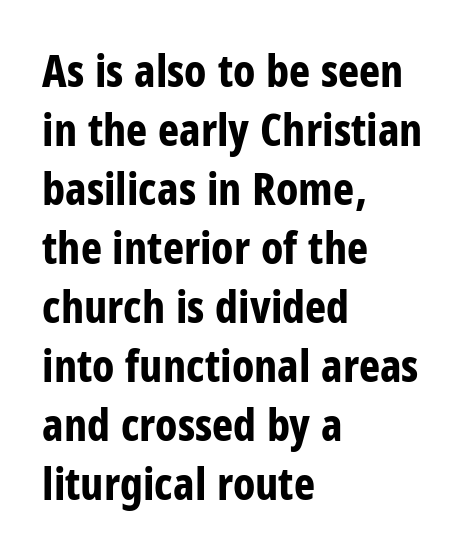
The image shows 45 px bold, condensed sans-serif type, upright; set left-aligned, normal line spacing (1.31x), normal letter spacing, not underlined; low stroke contrast and a large x-height.
